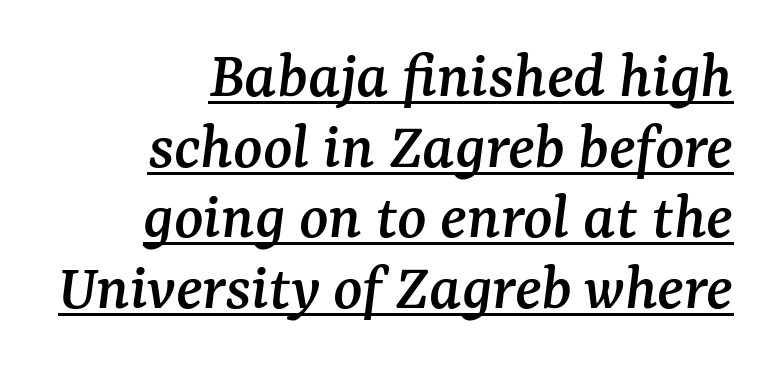
Glance below the letters and you will spot a drawn line. Nothing unusual about the tracking: characters are spaced as the font intends. These lines are composed in type with serifs. Vertical spacing — tight.
